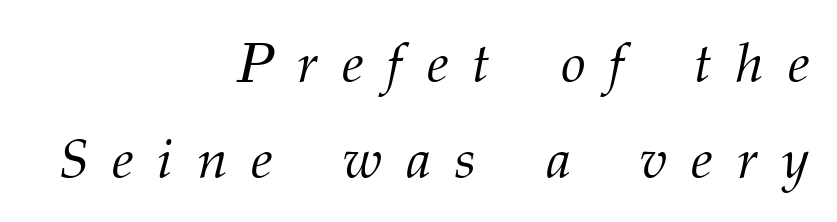
Q: Is the text bold? A: No.
Q: Is the text italic (slanted)? A: Yes, it leans right by about 12 degrees.
Q: Is the typeface a serif or a sans-serif typeface? A: Serif.
Q: Is the text underlined? A: No.
Q: How is the paragraph aligned? A: Right-aligned.
Q: Is the spacing between letters normal or unusually wide? A: Unusually wide.
Q: Width (condensed, normal, or wide)? A: Normal.
Q: Stroke contrast? A: Medium.
Q: x-height? A: Medium.
Q: Monospaced? A: No.
